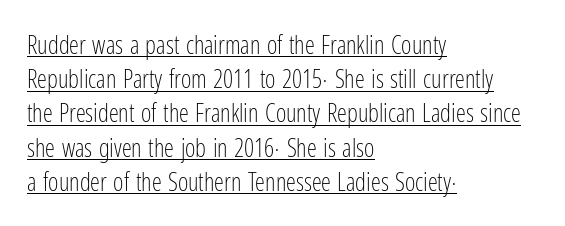
Characters remain perfectly vertical along every line. The passage shown stacks its lines at a standard gap. Alignment: flush left. Short note: letters normally spaced.
